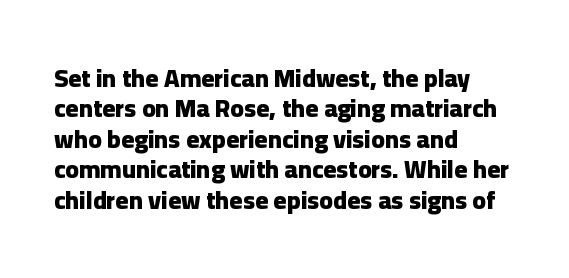
Q: Is the text bold? A: Yes.
Q: Is the text italic (slanted)? A: No, it is upright.
Q: Is the text underlined? A: No.
Q: How is the paragraph aligned? A: Left-aligned.
Q: Is the spacing between letters normal or unusually wide? A: Normal.
